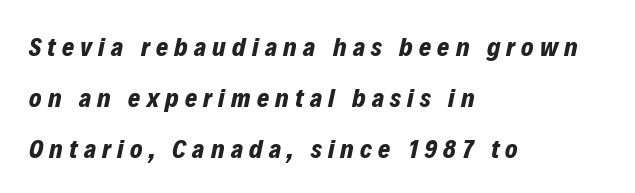
{"italic": "yes", "lean": "right", "slant_degrees": 12, "bold": "yes", "underline": "no", "align": "left", "line_spacing": "loose", "line_spacing_ratio": 1.97, "letter_spacing": "wide", "letter_spacing_em": 0.24, "glyph_px": 26}
